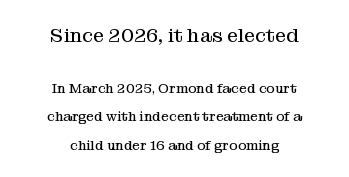
Q: Is the text bold? A: No.
Q: Is the text italic (slanted)? A: No, it is upright.
Q: Is the text underlined? A: No.
Q: How is the paragraph aligned? A: Centered.
Q: Is the spacing between letters normal or unusually wide? A: Normal.
Q: Is the spacing between lines tight, normal or loose? A: Loose.
Q: Which block of text is set in a larger size, the first (top) or the second (bottom)? A: The first (top) one.
